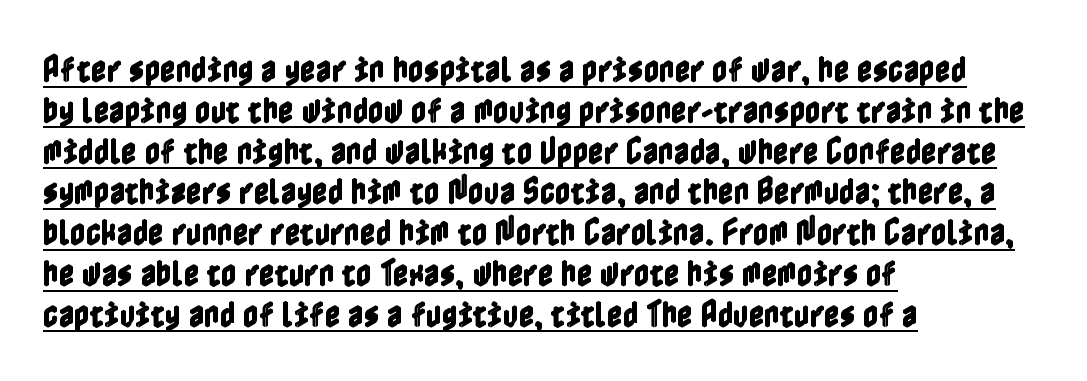
{"italic": "no", "width": "condensed", "x_height": "medium", "underline": "yes", "align": "left", "line_spacing": "normal", "line_spacing_ratio": 1.36, "letter_spacing": "normal", "letter_spacing_em": 0.0, "glyph_px": 30}
